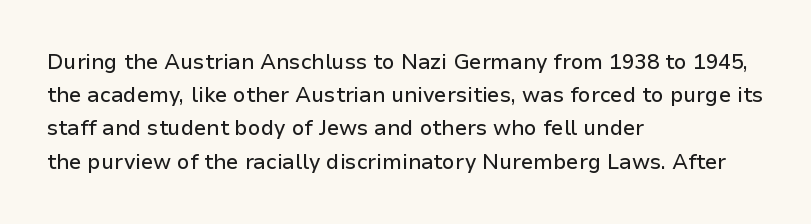
Q: Is the text italic (slanted)? A: No, it is upright.
Q: Is the text underlined? A: No.
Q: How is the paragraph aligned? A: Left-aligned.
Q: Is the spacing between letters normal or unusually wide? A: Normal.
Q: Is the spacing between lines tight, normal or loose? A: Normal.
